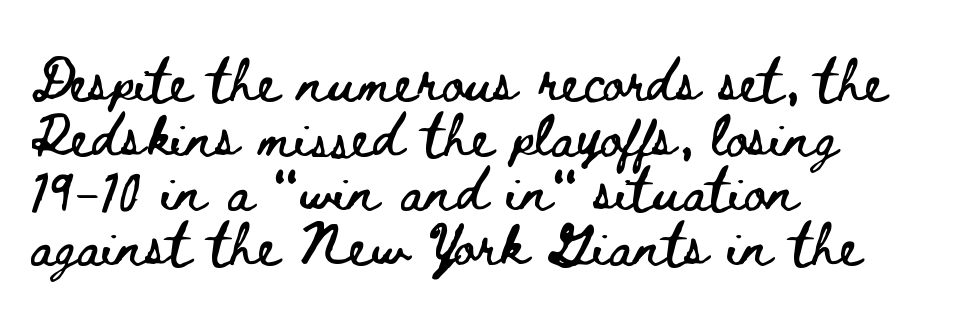
The image shows 43 px wide type; set left-aligned, normal line spacing (1.27x), normal letter spacing, not underlined; low stroke contrast and a small x-height.
